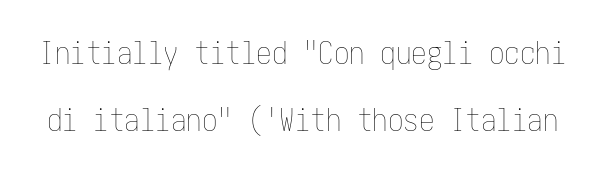
The font is comparable to plain body text, perhaps lighter. Vertical strokes here are truly vertical. Honestly, the rows look like they've been pulled way apart. The face used here is rendered with its standard letterfit. Clear beneath every line of the passage.
